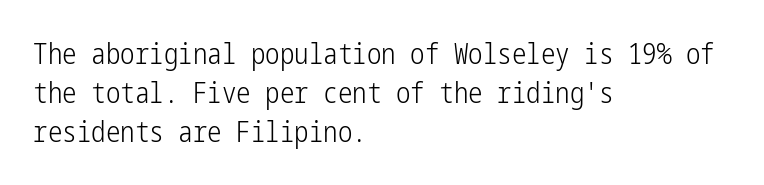
{"serif": "no", "italic": "no", "bold": "no", "weight": "light", "width": "condensed", "stroke_contrast": "low", "x_height": "medium", "underline": "no", "align": "left", "line_spacing": "normal", "line_spacing_ratio": 1.35, "letter_spacing": "normal", "letter_spacing_em": 0.0, "glyph_px": 29}
